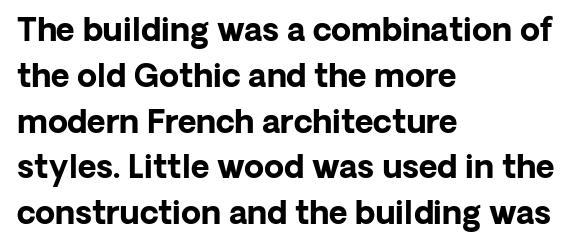
Q: Is the text bold? A: Yes.
Q: Is the text italic (slanted)? A: No, it is upright.
Q: Is the typeface a serif or a sans-serif typeface? A: Sans-serif.
Q: Is the text underlined? A: No.
Q: How is the paragraph aligned? A: Left-aligned.
Q: Is the spacing between letters normal or unusually wide? A: Normal.
Q: Is the spacing between lines tight, normal or loose? A: Normal.
Q: Width (condensed, normal, or wide)? A: Normal.
Q: Stroke contrast? A: Low.
Q: x-height? A: Medium.
Q: Monospaced? A: No.
